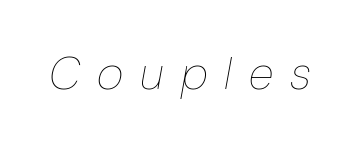
The image shows 46 px thin, condensed type, italic (leaning right); set unusually wide letter spacing (+0.37 em), not underlined; low stroke contrast and a medium x-height.
